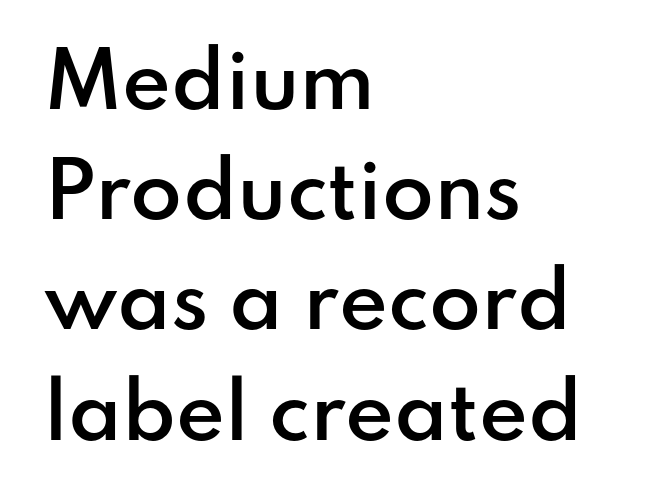
Check the space under the baseline: it is left empty. Regular leading. Short note: letters normally spaced. Caption: semibold face, moderately heavy strokes. Visually the block forms a straight wall on the left and a jagged coastline on the right.
